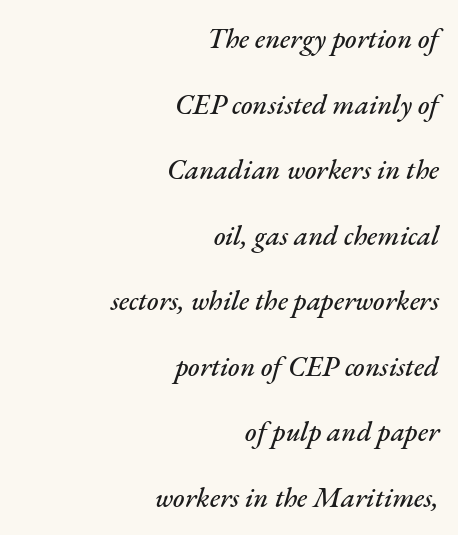
{"italic": "yes", "lean": "right", "slant_degrees": 17, "width": "normal", "stroke_contrast": "medium", "x_height": "small", "monospaced": "no", "underline": "no", "align": "right", "line_spacing": "loose", "line_spacing_ratio": 2.34, "letter_spacing": "normal", "letter_spacing_em": 0.0, "glyph_px": 28}
